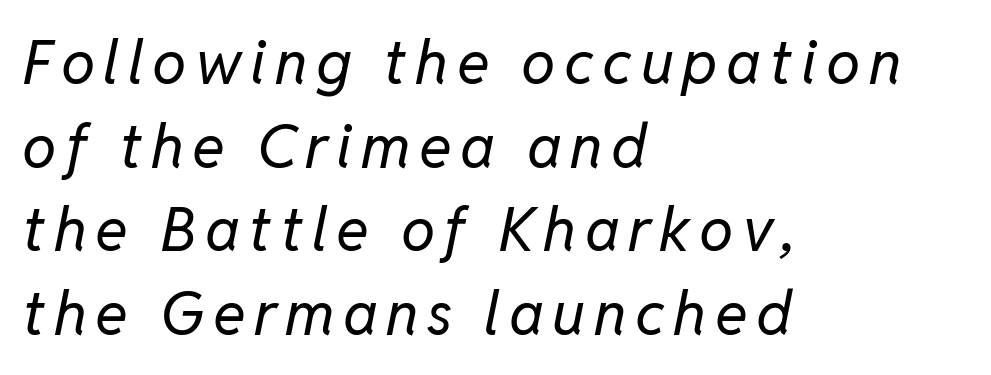
{"italic": "yes", "lean": "right", "slant_degrees": 11, "bold": "no", "weight": "regular", "width": "normal", "stroke_contrast": "low", "x_height": "medium", "monospaced": "no", "underline": "no", "align": "left", "line_spacing": "normal", "line_spacing_ratio": 1.37, "glyph_px": 61}
